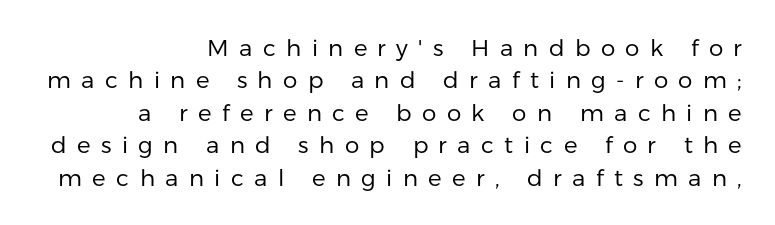
This is roman type, the default non-slanted kind. Summary of vertical rhythm: regular, with standard interline spacing. Letters have the restrained weight of plain body copy at most. The line texture is sparse and dotted thanks to wide tracking. Each row of text sits above clean, open space.
